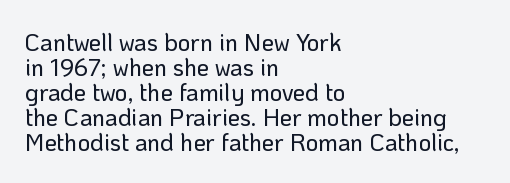
A typesetter would mark this as roman, not italic. The ragged edge is on the right, which tells us the setting is flush left. Is there much room between lines? No — they nearly touch. Check the space under the baseline: it is left empty.
